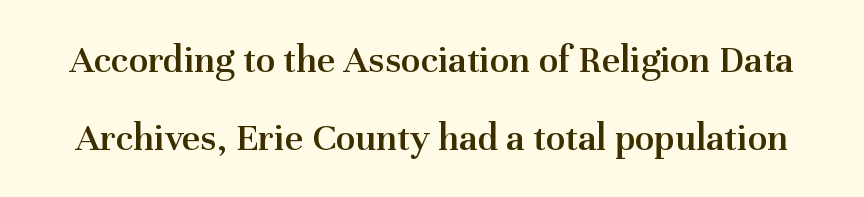
Q: Is the text bold? A: Semi-bold.
Q: Is the text italic (slanted)? A: No, it is upright.
Q: Is the typeface a serif or a sans-serif typeface? A: Serif.
Q: Is the text underlined? A: No.
Q: Is the spacing between letters normal or unusually wide? A: Normal.
Q: Is the spacing between lines tight, normal or loose? A: Loose.
Q: Width (condensed, normal, or wide)? A: Normal.
Q: Stroke contrast? A: Medium.
Q: x-height? A: Medium.
Q: Monospaced? A: No.
